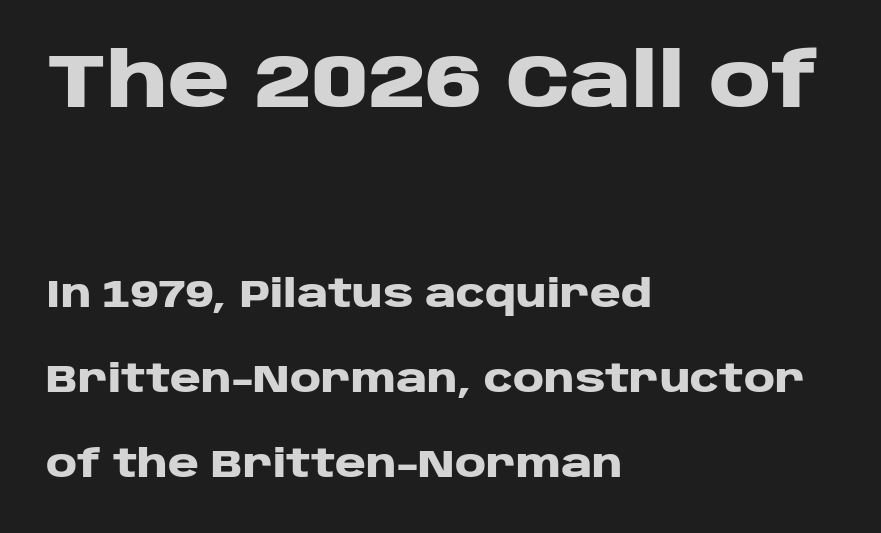
The image shows 76 px heavy, wide sans-serif type, upright; set left-aligned, loose line spacing (2.23x), normal letter spacing, not underlined; the first (top) block is 2.0x larger; low stroke contrast and a large x-height.
